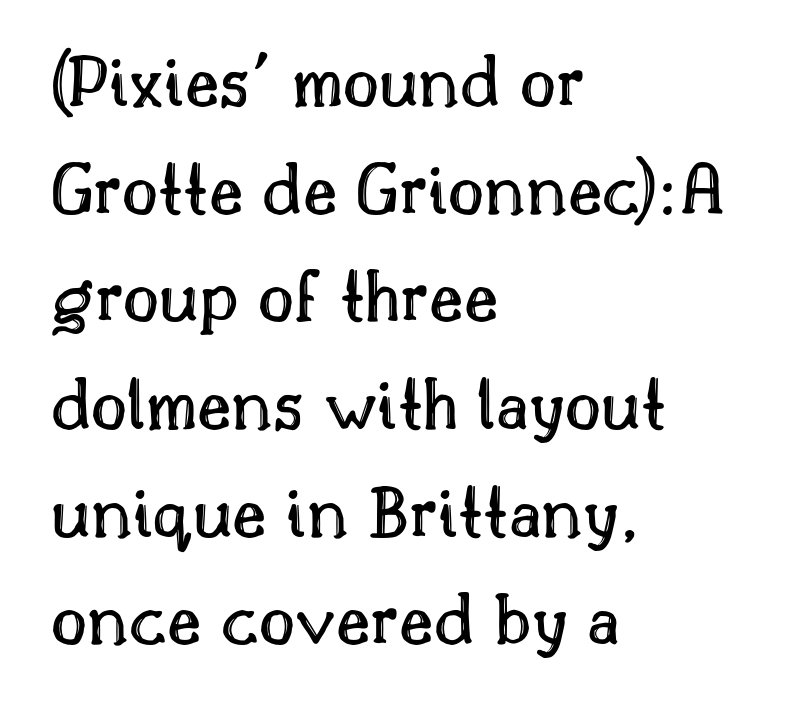
Does the copy run flush right? No — it runs flush left. Here the designer chose a conventional face with non-uniform glyph widths. These lines were composed using upright roman letters. Default kerning and tracking; the words read as compact shapes. Each row of text sits above clean, open space.
